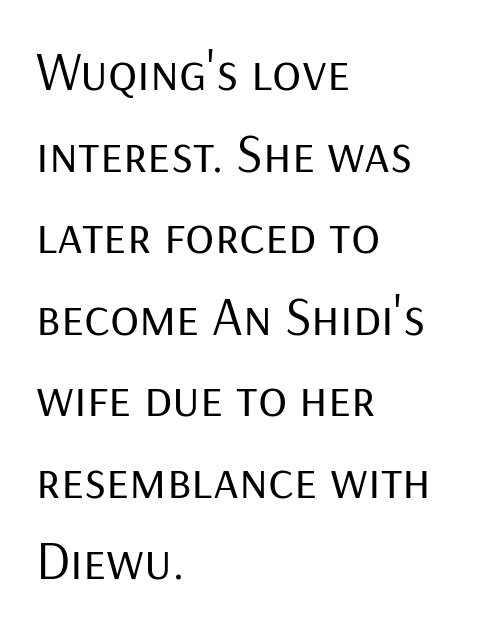
Typeset ragged right — the left edge is the straight one. What stands out about the letter spacing? Nothing — it is the standard amount. Grotesque or geometric, the face here clearly has no serifs. Think of a printed novel: that variable character pitch is what you see here. The line-height multiplier appears to be the usual default.
